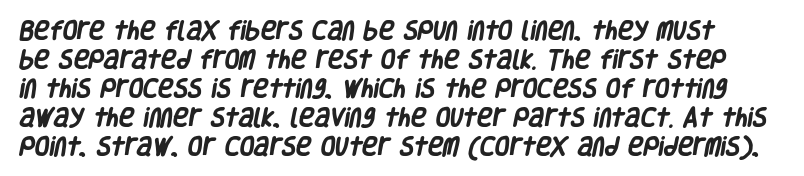
The image shows 21 px bold type; set normal line spacing (1.38x), normal letter spacing, not underlined.
